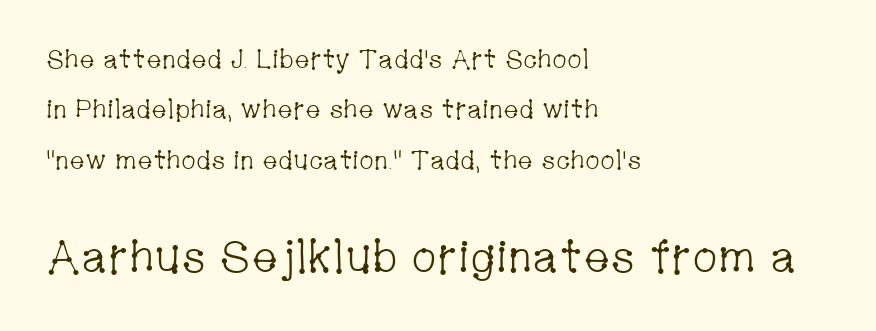
{"serif": "yes", "italic": "no", "bold": "no", "weight": "light", "width": "condensed", "stroke_contrast": "low", "x_height": "medium", "monospaced": "no", "underline": "no", "align": "left", "line_spacing": "loose", "line_spacing_ratio": 1.94, "letter_spacing": "normal", "letter_spacing_em": 0.0, "larger_block": "second", "size_ratio": 1.73, "glyph_px": 45}
